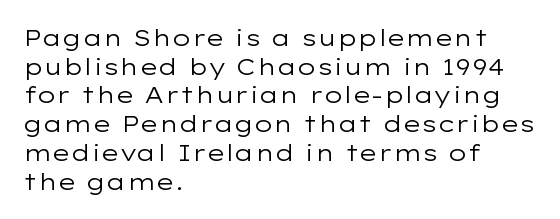
The image shows 23 px text type, upright; set left-aligned, normal line spacing (1.25x), normal letter spacing, not underlined.
